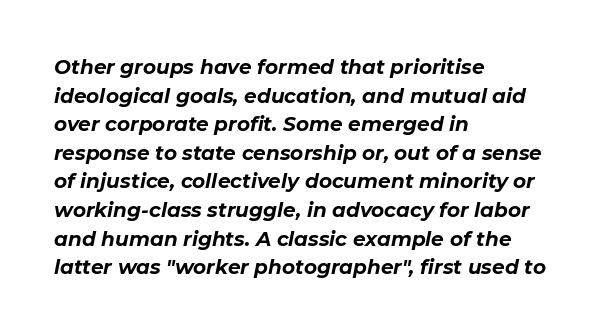
{"italic": "yes", "lean": "right", "slant_degrees": 11, "bold": "yes", "underline": "no", "align": "left", "line_spacing": "normal", "line_spacing_ratio": 1.43, "letter_spacing": "normal", "letter_spacing_em": 0.0, "glyph_px": 20}
